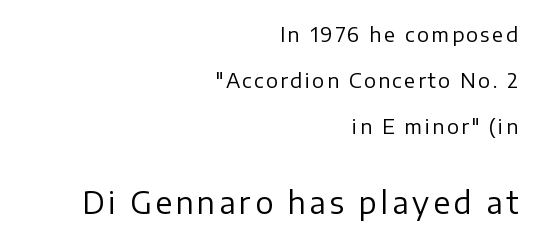
The image shows 30 px regular-weight sans-serif type, upright; set right-aligned, loose line spacing (2.3x), not underlined; the second (bottom) block is 1.5x larger; low stroke contrast and a medium x-height.
